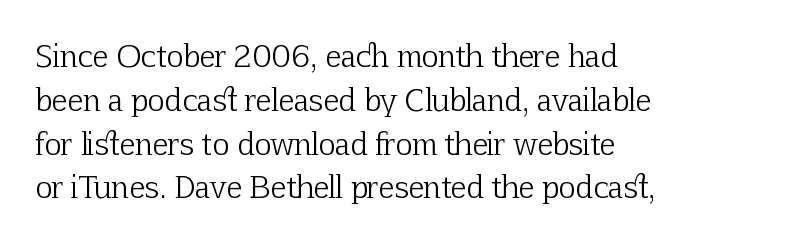
The image shows 29 px light serif type, upright; set left-aligned, normal line spacing (1.51x), normal letter spacing, not underlined; low stroke contrast and a medium x-height.
